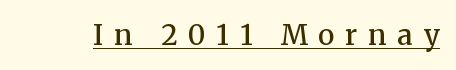
{"serif": "yes", "italic": "no", "bold": "semi", "weight": "semibold", "width": "normal", "stroke_contrast": "medium", "x_height": "medium", "monospaced": "no", "underline": "yes", "letter_spacing": "wide", "letter_spacing_em": 0.38, "glyph_px": 28}
